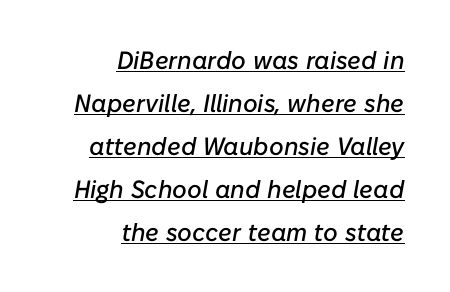
The image shows 25 px text type, italic (leaning right); set right-aligned, line spacing 1.72x, normal letter spacing, underlined.
